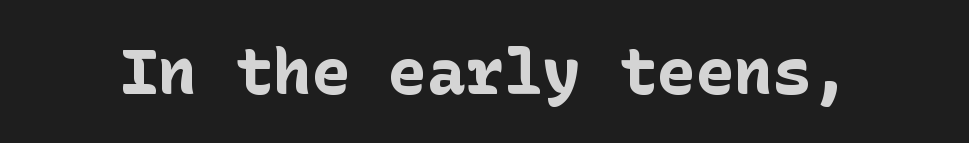
The letters stand upright; this is a roman face. The letters are bold, with thick, heavy strokes. Unlike a traditional serif, this face leaves its strokes unadorned. You could call the tracking neutral — neither tight nor loose. Has an underline been added? It has not.
